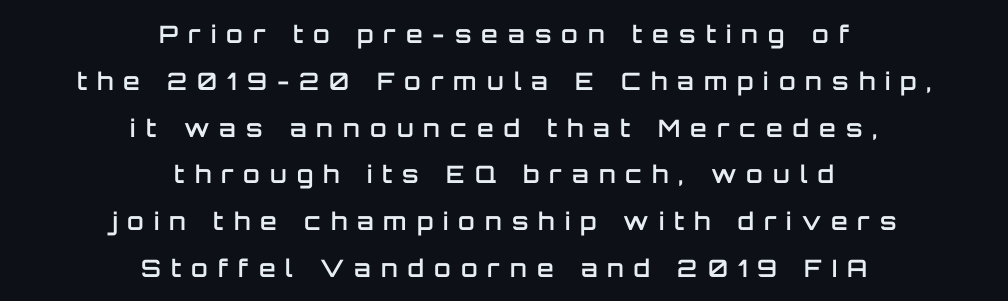
Q: Is the text bold? A: Semi-bold.
Q: Is the text italic (slanted)? A: No, it is upright.
Q: Is the text underlined? A: No.
Q: How is the paragraph aligned? A: Centered.
Q: Is the spacing between letters normal or unusually wide? A: Unusually wide.
Q: Is the spacing between lines tight, normal or loose? A: Loose.
